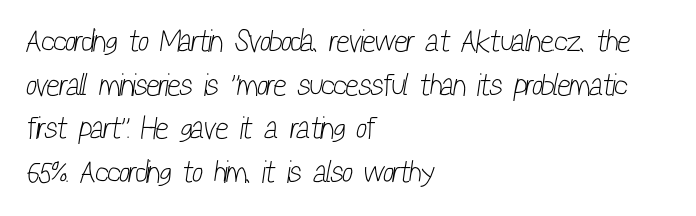
No extra ink here — the face is not bold. Layout note: lines flush left. You could not count columns in this text — the font is proportionally spaced. Interline gaps are of average width in this sample. The letterforms sit shoulder to shoulder at normal distance. The specimen omits any rule beneath the text block's lines.
